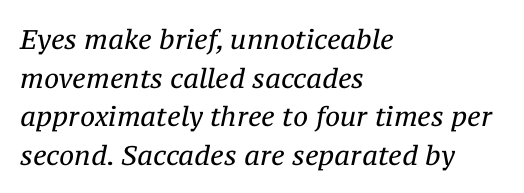
The image shows 27 px text type, italic (leaning right); set left-aligned, normal line spacing (1.43x), normal letter spacing, not underlined.
